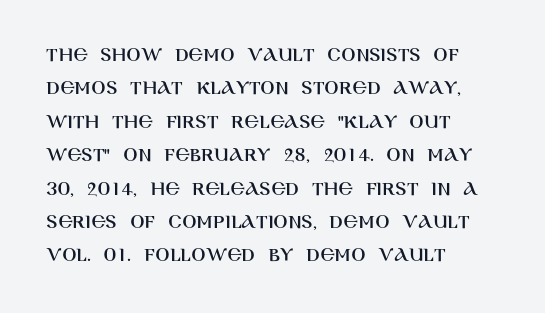
Q: Is the text italic (slanted)? A: No, it is upright.
Q: Is the text underlined? A: No.
Q: How is the paragraph aligned? A: Left-aligned.
Q: Is the spacing between letters normal or unusually wide? A: Normal.
Q: Is the spacing between lines tight, normal or loose? A: Normal.
